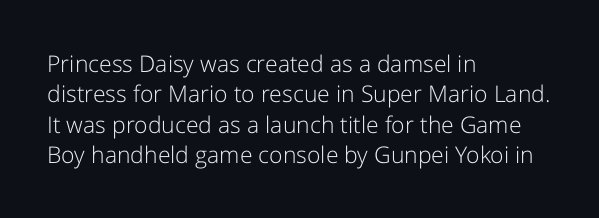
{"italic": "no", "bold": "no", "underline": "no", "align": "left", "line_spacing": "normal", "line_spacing_ratio": 1.32, "letter_spacing": "normal", "letter_spacing_em": 0.0, "glyph_px": 23}
